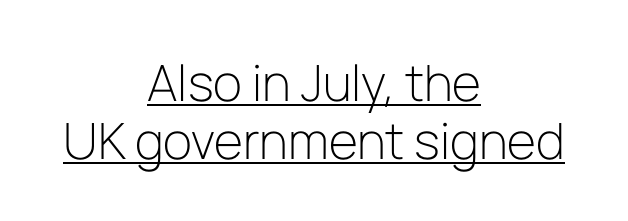
The image shows 50 px light sans-serif type, upright; set centered, line spacing 1.16x, normal letter spacing, underlined; low stroke contrast and a medium x-height.
